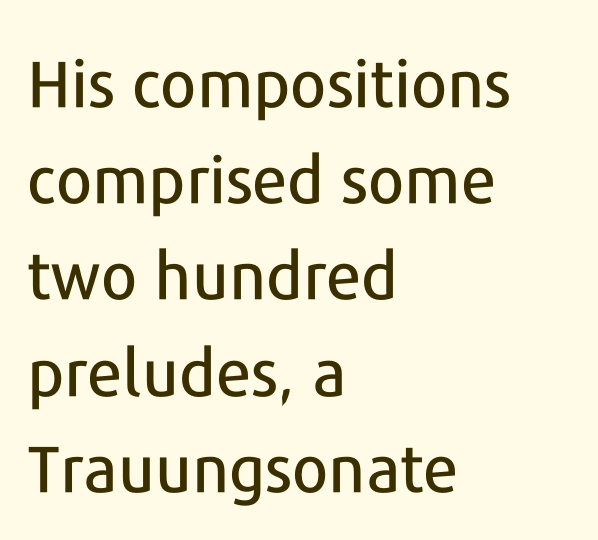
{"serif": "no", "italic": "no", "width": "normal", "stroke_contrast": "low", "x_height": "medium", "monospaced": "no", "underline": "no", "align": "left", "line_spacing": "normal", "line_spacing_ratio": 1.48, "letter_spacing": "normal", "letter_spacing_em": 0.0, "glyph_px": 65}
